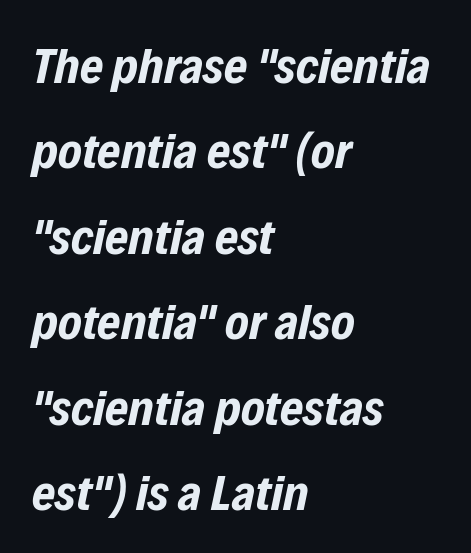
The horizontal fit of the characters is conventional and even. Typographic density is high because the face is bold. The space directly below the letters is spotless. If you drew a ruler down the left edge, every line would touch it.
